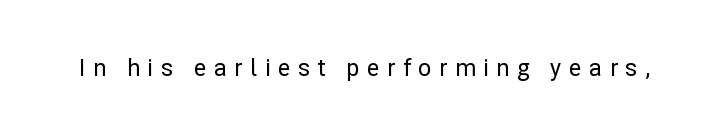
Q: Is the text italic (slanted)? A: No, it is upright.
Q: Is the text underlined? A: No.
Q: Is the spacing between letters normal or unusually wide? A: Unusually wide.
